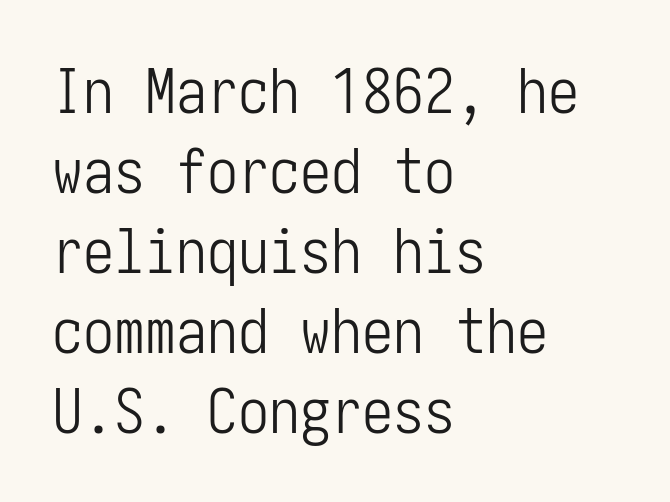
Regarding serifs, this sample does without them. Honestly, there is no underline to notice here at all. Left-aligned paragraph, ragged on the right. Vertical stems look standard width or narrower in stroke. A typesetter would call this zero additional tracking. Evenly set lines give the paragraph a standard silhouette.
